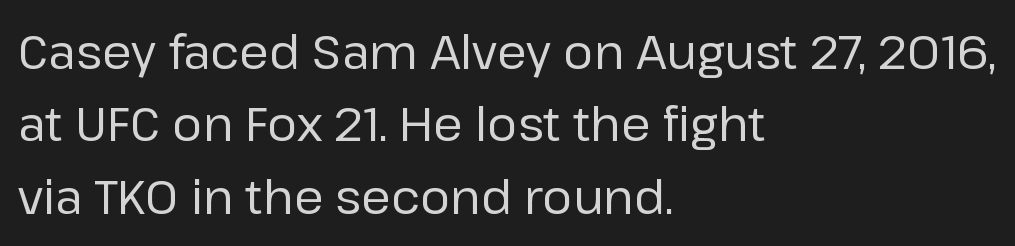
The image shows 47 px regular-weight sans-serif type, upright; set left-aligned, normal line spacing (1.54x), normal letter spacing, not underlined; low stroke contrast and a medium x-height.
